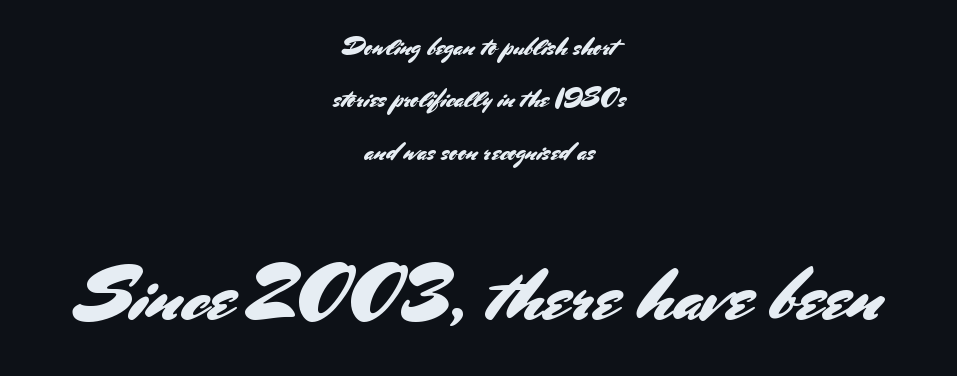
Q: Is the text italic (slanted)? A: Yes.
Q: Is the typeface a serif or a sans-serif typeface? A: Sans-serif.
Q: Is the text underlined? A: No.
Q: How is the paragraph aligned? A: Centered.
Q: Is the spacing between letters normal or unusually wide? A: Normal.
Q: Is the spacing between lines tight, normal or loose? A: Loose.
Q: Which block of text is set in a larger size, the first (top) or the second (bottom)? A: The second (bottom) one.
Q: Width (condensed, normal, or wide)? A: Normal.
Q: Stroke contrast? A: Medium.
Q: x-height? A: Small.
Q: Monospaced? A: No.
